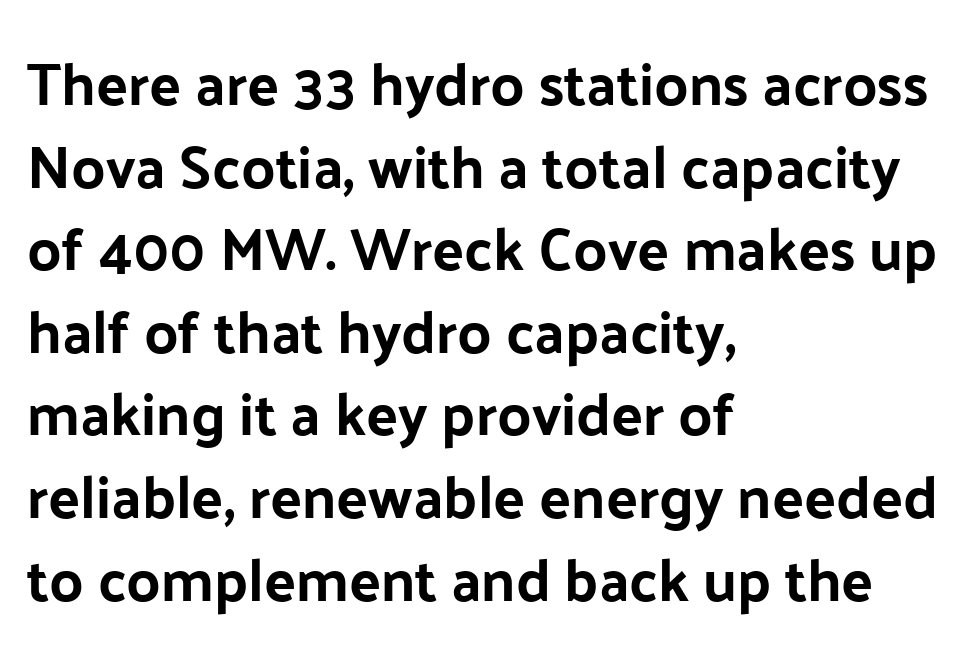
Character widths vary here, with narrow letters taking less room than wide ones. Ascenders rise straight up at ninety degrees. Honestly, the row spacing looks completely unremarkable. The strip under each line holds only bare page. Leftover space on each line is placed entirely after the last word. Is the type bold? Yes — the strokes are clearly thick and heavy.
